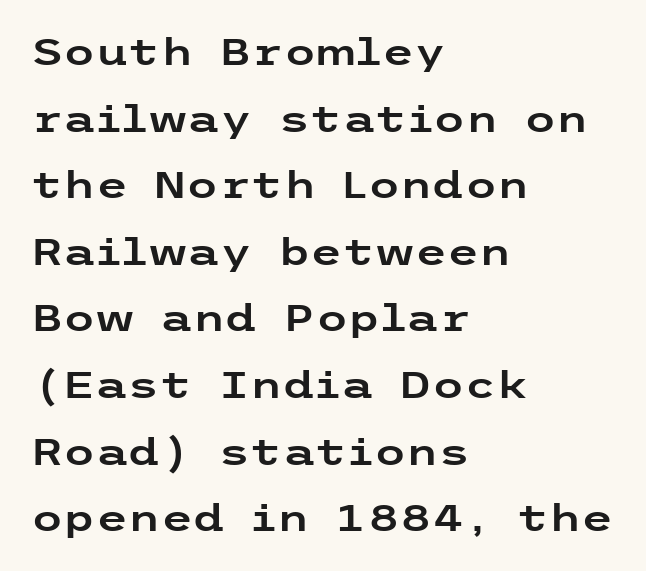
{"serif": "no", "italic": "no", "width": "wide", "stroke_contrast": "low", "x_height": "medium", "underline": "no", "align": "left", "line_spacing_ratio": 1.8, "letter_spacing": "normal", "letter_spacing_em": 0.0, "glyph_px": 37}
